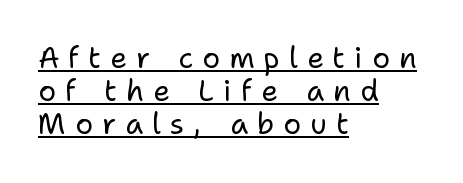
The typesetting does not lean heavy: it is not bold. Is there any slant? The stems are plumb. Type style note: lacks serifs. Varying glyph widths throughout — classic text-font behaviour. The paragraph has a hard left edge and a soft right edge.
